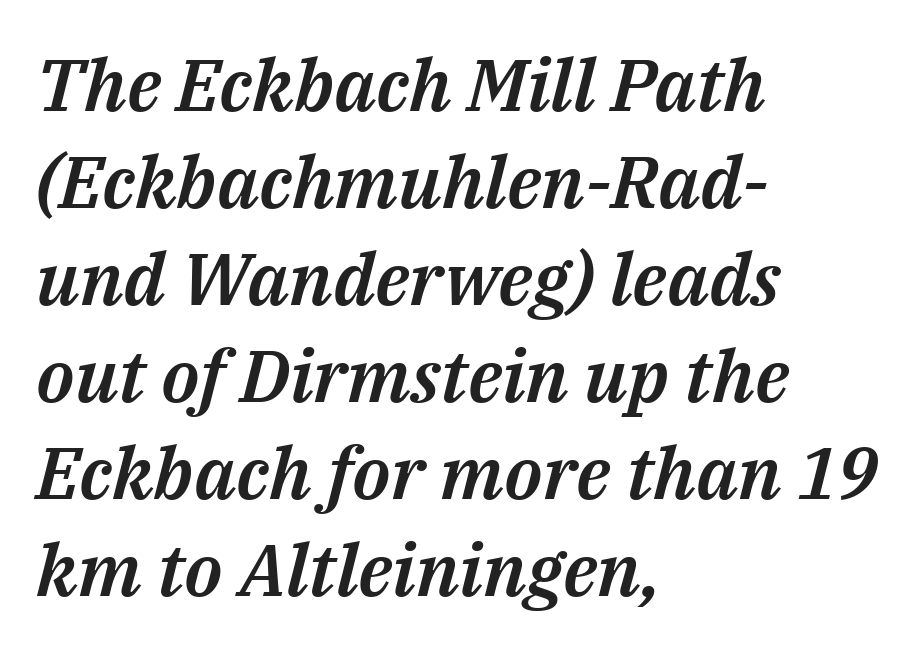
These lines keep a tight, regular rhythm from letter to letter. Does the leading feel generous? No, just average. Words float on clear page, feet unadorned. Horizontal alignment here is leftward, the default for most running prose. Character widths vary here, with narrow letters taking less room than wide ones.
